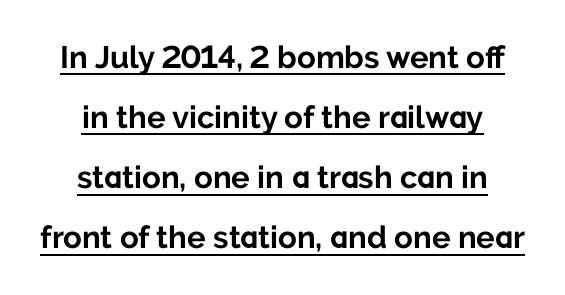
Proportional: the letters do not fall into vertical columns. This rendering features underlined lettering. How would I describe the line gaps? Wide and relaxed. Visually the block forms a symmetrical silhouette, jagged on both flanks. Spacing between characters is what you'd get straight out of the box.
